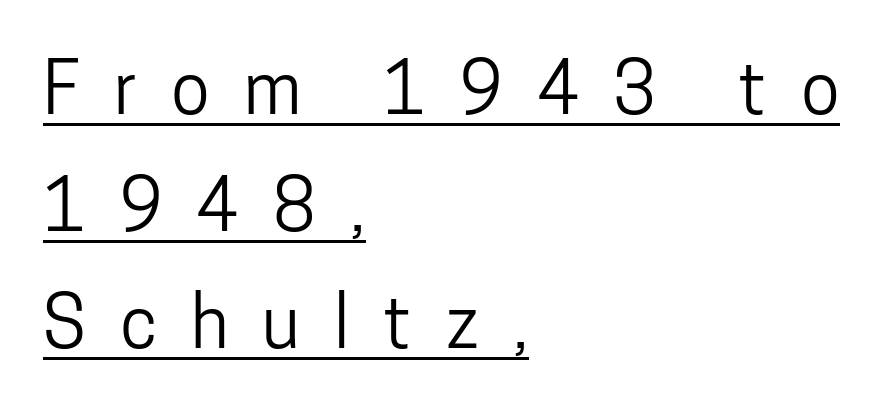
Line beginnings align vertically; line endings do not. A sans-serif font was chosen for this passage. Character widths vary here, with narrow letters taking less room than wide ones. The lettering stays uniformly vertical, giving the passage a roman look. A continuous stroke trails under the words, as in a hyperlink. Substantial extra tracking has been applied to these lines.
